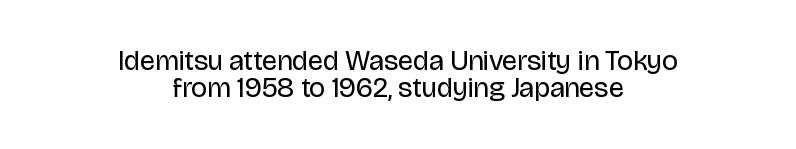
{"serif": "no", "italic": "no", "bold": "no", "weight": "regular", "width": "normal", "stroke_contrast": "low", "x_height": "large", "monospaced": "no", "underline": "no", "align": "center", "line_spacing": "tight", "line_spacing_ratio": 0.97, "letter_spacing": "normal", "letter_spacing_em": 0.0, "glyph_px": 28}
